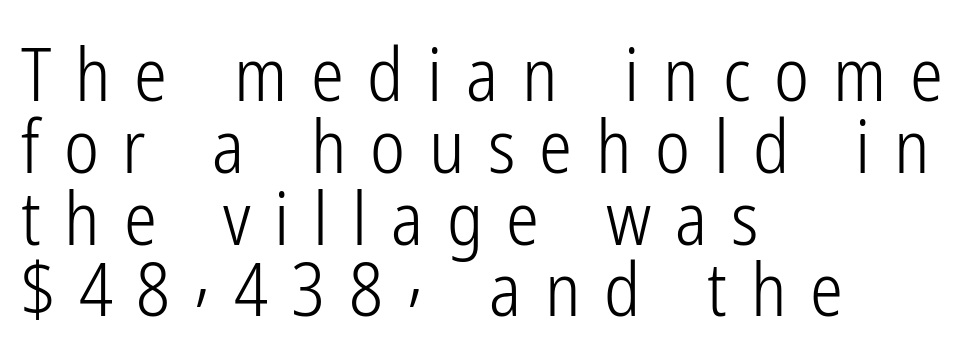
Q: Is the text bold? A: No.
Q: Is the text italic (slanted)? A: No, it is upright.
Q: Is the typeface a serif or a sans-serif typeface? A: Sans-serif.
Q: Is the text underlined? A: No.
Q: How is the paragraph aligned? A: Left-aligned.
Q: Is the spacing between letters normal or unusually wide? A: Unusually wide.
Q: Is the spacing between lines tight, normal or loose? A: Tight.
Q: Width (condensed, normal, or wide)? A: Condensed.
Q: Stroke contrast? A: Low.
Q: x-height? A: Medium.
Q: Monospaced? A: No.
